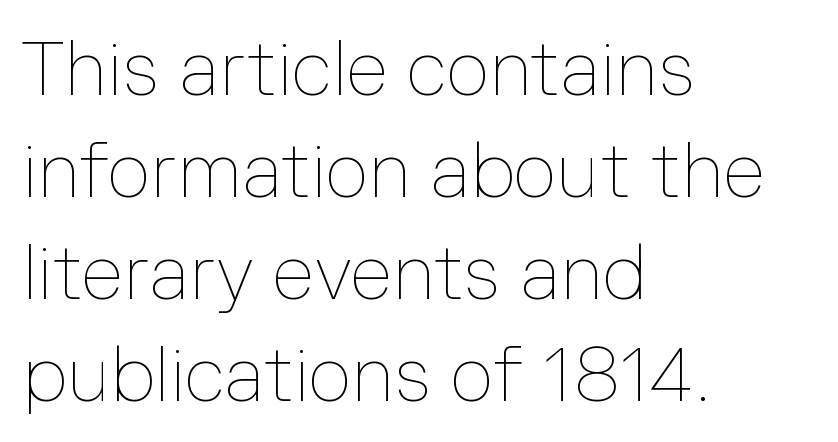
Q: Is the text bold? A: No.
Q: Is the text italic (slanted)? A: No, it is upright.
Q: Is the text underlined? A: No.
Q: How is the paragraph aligned? A: Left-aligned.
Q: Is the spacing between letters normal or unusually wide? A: Normal.
Q: Is the spacing between lines tight, normal or loose? A: Normal.
Q: Width (condensed, normal, or wide)? A: Normal.
Q: Stroke contrast? A: Low.
Q: x-height? A: Medium.
Q: Monospaced? A: No.
